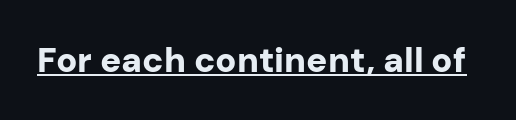
The image shows 35 px bold sans-serif type, upright; set normal letter spacing, underlined; low stroke contrast and a medium x-height.
